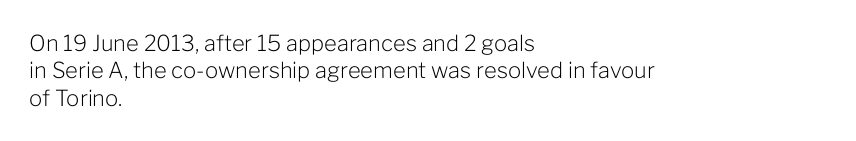
{"italic": "no", "bold": "no", "underline": "no", "align": "left", "line_spacing": "normal", "line_spacing_ratio": 1.25, "letter_spacing": "normal", "letter_spacing_em": 0.0, "glyph_px": 22}
